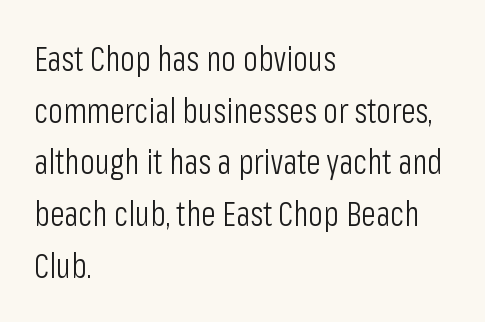
The image shows 34 px light, condensed sans-serif type, upright; set left-aligned, normal line spacing (1.52x), normal letter spacing, not underlined; low stroke contrast and a medium x-height.
